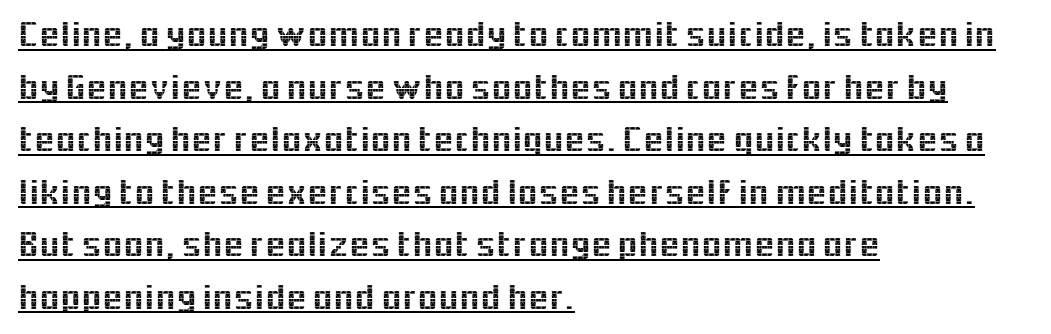
The image shows 37 px sans-serif type, upright; set left-aligned, normal line spacing (1.42x), normal letter spacing, underlined; a medium x-height.
